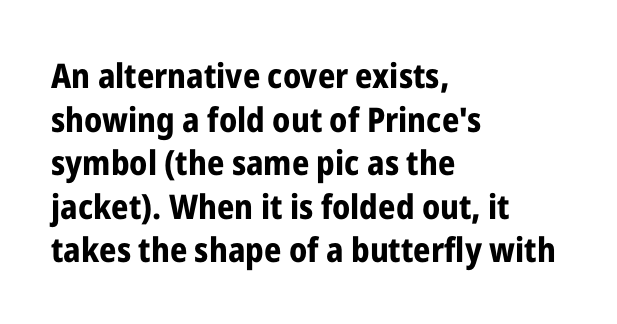
Q: Is the text bold? A: Yes.
Q: Is the text italic (slanted)? A: No, it is upright.
Q: Is the typeface a serif or a sans-serif typeface? A: Sans-serif.
Q: Is the text underlined? A: No.
Q: How is the paragraph aligned? A: Left-aligned.
Q: Is the spacing between letters normal or unusually wide? A: Normal.
Q: Is the spacing between lines tight, normal or loose? A: Normal.
Q: Width (condensed, normal, or wide)? A: Condensed.
Q: Stroke contrast? A: Low.
Q: x-height? A: Medium.
Q: Monospaced? A: No.
